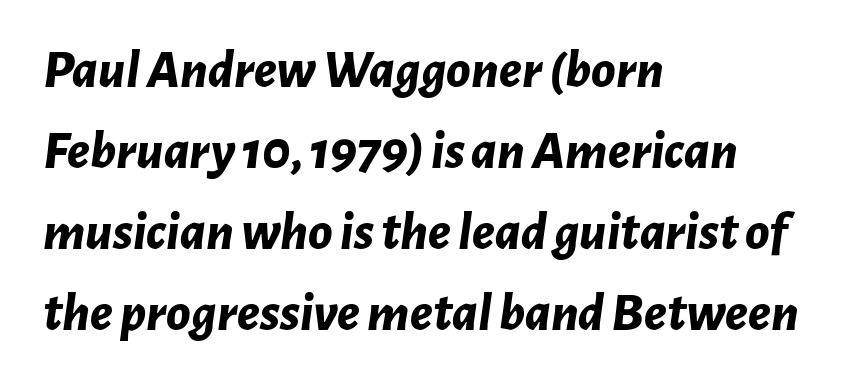
Q: Is the text bold? A: Yes.
Q: Is the text italic (slanted)? A: Yes, it leans right by about 7 degrees.
Q: Is the text underlined? A: No.
Q: How is the paragraph aligned? A: Left-aligned.
Q: Is the spacing between letters normal or unusually wide? A: Normal.
Q: Is the spacing between lines tight, normal or loose? A: Normal.
Q: Width (condensed, normal, or wide)? A: Normal.
Q: Stroke contrast? A: Low.
Q: x-height? A: Medium.
Q: Monospaced? A: No.
